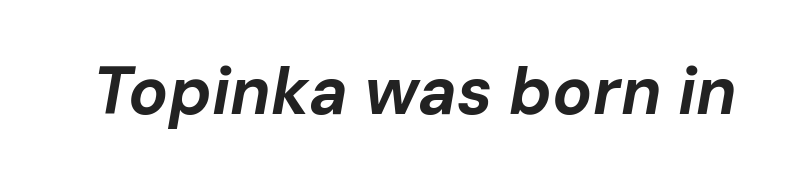
The image shows 66 px bold type, italic (leaning right); set normal letter spacing, not underlined; low stroke contrast and a medium x-height.
